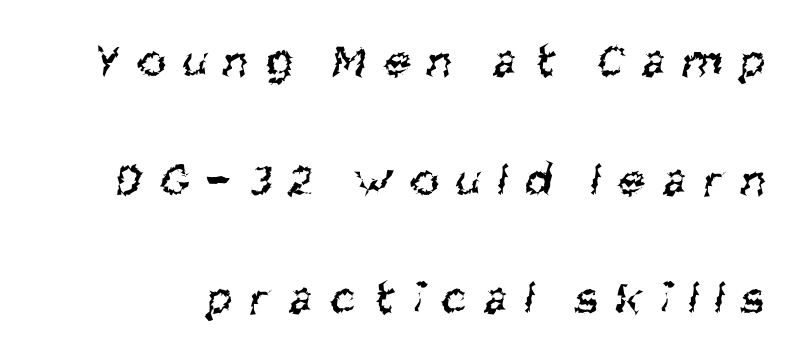
Q: Is the text bold? A: No.
Q: Is the typeface a serif or a sans-serif typeface? A: Sans-serif.
Q: Is the text underlined? A: No.
Q: Is the spacing between letters normal or unusually wide? A: Unusually wide.
Q: Is the spacing between lines tight, normal or loose? A: Loose.
Q: Width (condensed, normal, or wide)? A: Condensed.
Q: Stroke contrast? A: Medium.
Q: x-height? A: Large.
Q: Monospaced? A: No.
